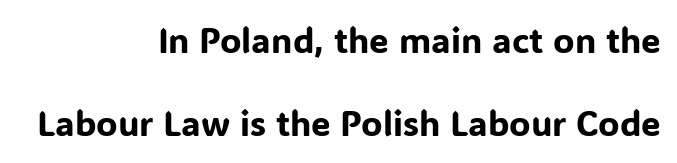
Q: Is the text italic (slanted)? A: No, it is upright.
Q: Is the typeface a serif or a sans-serif typeface? A: Sans-serif.
Q: Is the text underlined? A: No.
Q: How is the paragraph aligned? A: Right-aligned.
Q: Is the spacing between letters normal or unusually wide? A: Normal.
Q: Is the spacing between lines tight, normal or loose? A: Loose.
Q: Width (condensed, normal, or wide)? A: Normal.
Q: Stroke contrast? A: Low.
Q: x-height? A: Medium.
Q: Monospaced? A: No.
